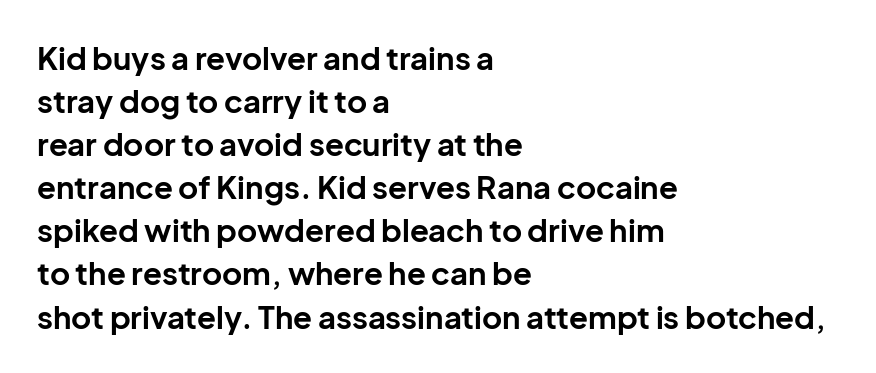
Q: Is the text bold? A: Yes.
Q: Is the text italic (slanted)? A: No, it is upright.
Q: Is the typeface a serif or a sans-serif typeface? A: Sans-serif.
Q: Is the text underlined? A: No.
Q: How is the paragraph aligned? A: Left-aligned.
Q: Is the spacing between letters normal or unusually wide? A: Normal.
Q: Is the spacing between lines tight, normal or loose? A: Normal.
Q: Width (condensed, normal, or wide)? A: Normal.
Q: Stroke contrast? A: Low.
Q: x-height? A: Medium.
Q: Monospaced? A: No.
